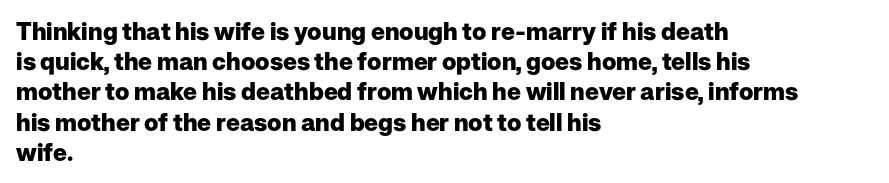
{"italic": "no", "bold": "yes", "underline": "no", "align": "left", "line_spacing": "normal", "line_spacing_ratio": 1.26, "letter_spacing": "normal", "letter_spacing_em": 0.0, "glyph_px": 24}
